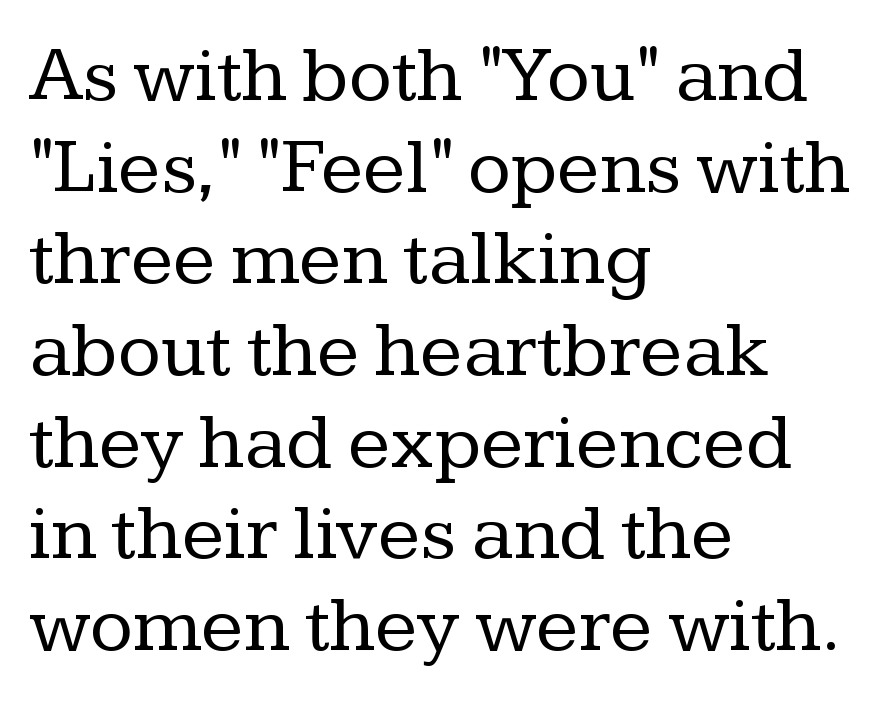
Serif or sans? Serif — the stroke terminals have little feet. Here the designer chose a conventional face with non-uniform glyph widths. Visually the block forms a straight wall on the left and a jagged coastline on the right. What stands out about the letter spacing? Nothing — it is the standard amount. The zone under the glyphs is completely vacant.
